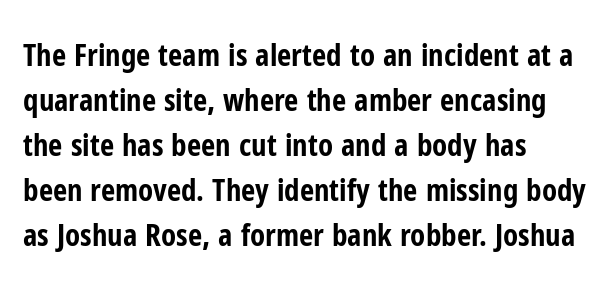
Between one letter and the next there's only the usual sliver of space. Students, observe: this is what conventionally led text looks like. Are there feet on the stems? There aren't — it's a sans. The passage shown is typed in a proportional face where columns would drift. The space directly below the letters is spotless. Compared with a centered layout, this one pins lines to the left instead.
